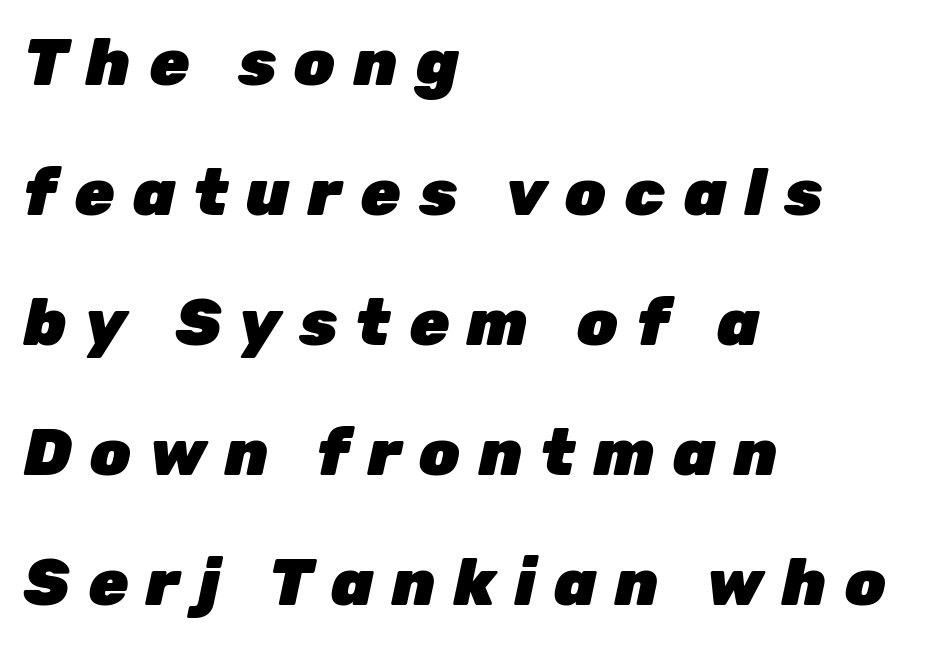
Q: Is the text bold? A: Yes.
Q: Is the text italic (slanted)? A: Yes, it leans right by about 12 degrees.
Q: Is the text underlined? A: No.
Q: How is the paragraph aligned? A: Left-aligned.
Q: Is the spacing between letters normal or unusually wide? A: Unusually wide.
Q: Is the spacing between lines tight, normal or loose? A: Loose.
Q: Width (condensed, normal, or wide)? A: Normal.
Q: Stroke contrast? A: Low.
Q: x-height? A: Medium.
Q: Monospaced? A: No.
